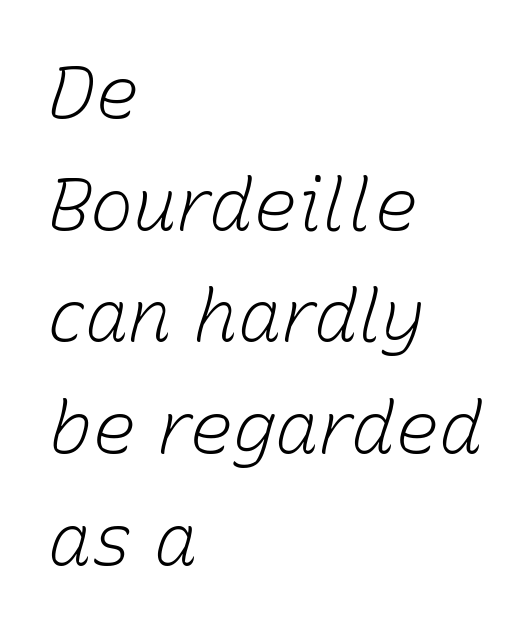
Bold? No — there's no thickening of the strokes. A classic flush-left, rag-right setting is used for this passage. The string is rendered with underlining switched off. The face used here is proportionally spaced, like ordinary book or web type. Rendered with sloped, italic letterforms.
